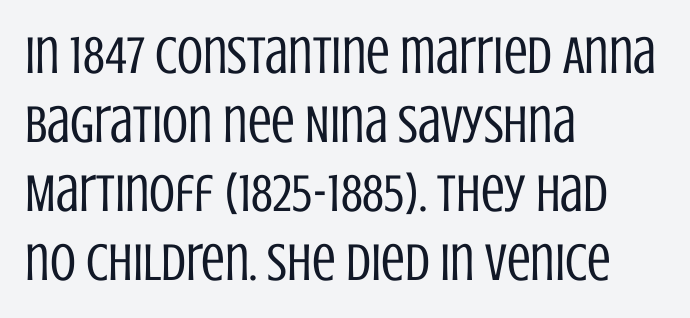
Q: Is the text bold? A: No.
Q: Is the text italic (slanted)? A: No, it is upright.
Q: Is the typeface a serif or a sans-serif typeface? A: Sans-serif.
Q: Is the text underlined? A: No.
Q: How is the paragraph aligned? A: Left-aligned.
Q: Is the spacing between letters normal or unusually wide? A: Normal.
Q: Is the spacing between lines tight, normal or loose? A: Normal.
Q: Width (condensed, normal, or wide)? A: Condensed.
Q: Stroke contrast? A: Low.
Q: x-height? A: Large.
Q: Monospaced? A: No.
